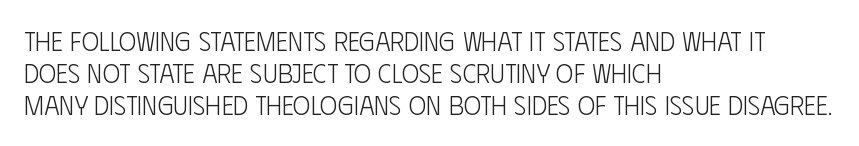
{"italic": "no", "bold": "no", "underline": "no", "align": "left", "line_spacing_ratio": 1.24, "letter_spacing": "normal", "letter_spacing_em": 0.0, "glyph_px": 26}
